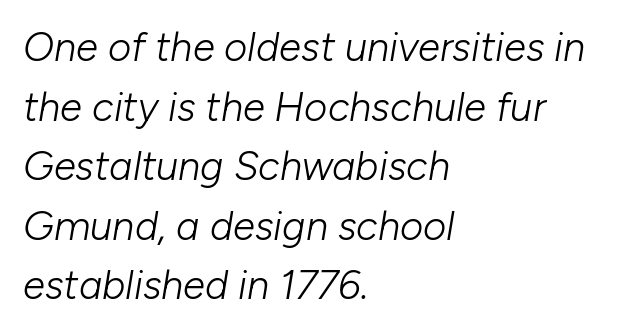
The image shows 40 px light type, italic (leaning right); set left-aligned, normal line spacing (1.49x), normal letter spacing, not underlined; low stroke contrast and a medium x-height.
